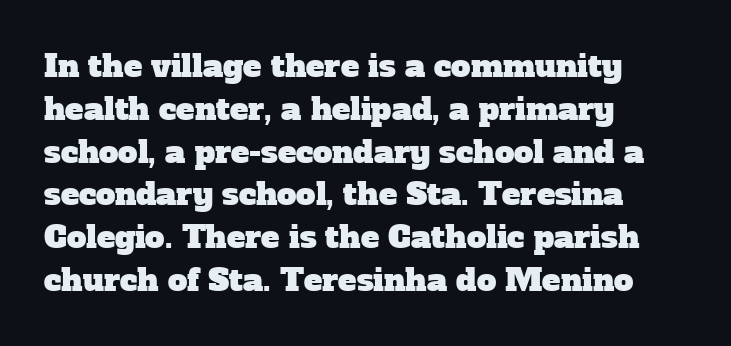
The image shows 31 px serif type; set left-aligned, normal line spacing (1.38x), normal letter spacing, not underlined; low stroke contrast and a medium x-height.
